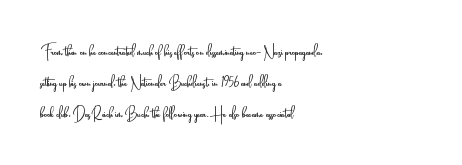
Q: Is the text bold? A: No.
Q: Is the text underlined? A: No.
Q: How is the paragraph aligned? A: Left-aligned.
Q: Is the spacing between letters normal or unusually wide? A: Normal.
Q: Is the spacing between lines tight, normal or loose? A: Normal.
